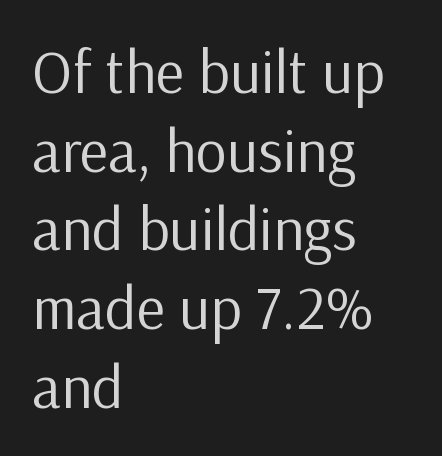
The lines sit at an ordinary, default distance from one another. This is not heavy type; no bold has been used. Regarding serifs, this sample does without them. Left-aligned paragraph, ragged on the right. This rendering features lettering with no underline.
